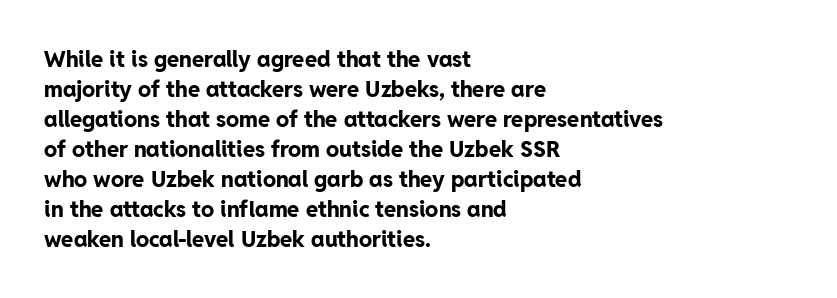
Italic: no, the glyphs are upright roman. Standard letterfit; no display-style spreading of the glyphs. Glance below the letters and you will spot only blank space. Its strokes are broad and dark, the hallmark of bold type.
